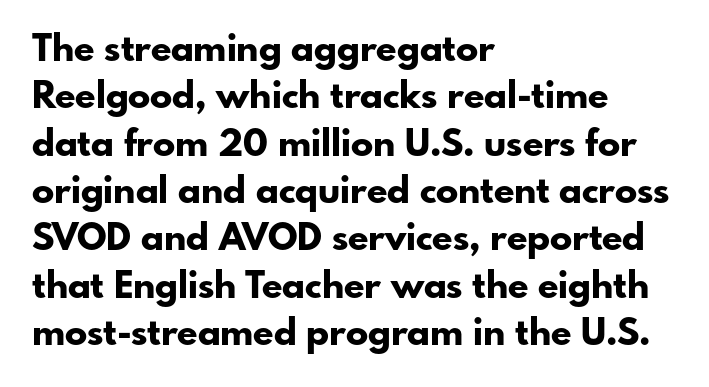
Regarding serifs, this sample does without them. The glyphs are unaccompanied by any horizontal stroke below them. The line-height multiplier appears to be the usual default. Students, this is bold: see how much ink each stroke carries.
